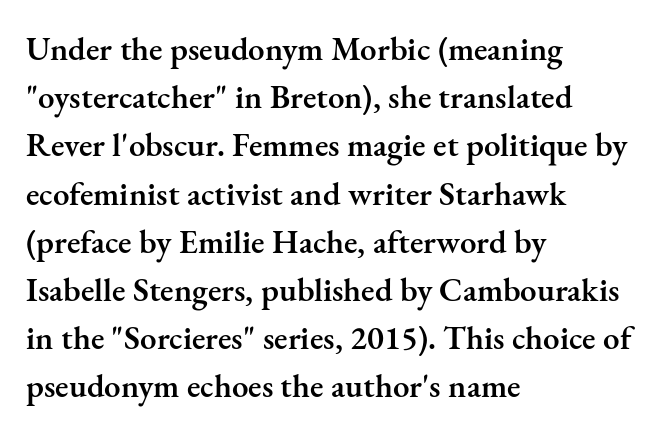
{"serif": "yes", "italic": "no", "bold": "semi", "weight": "semibold", "width": "normal", "stroke_contrast": "medium", "x_height": "small", "monospaced": "no", "underline": "no", "align": "left", "line_spacing": "normal", "line_spacing_ratio": 1.46, "letter_spacing": "normal", "letter_spacing_em": 0.0, "glyph_px": 33}
